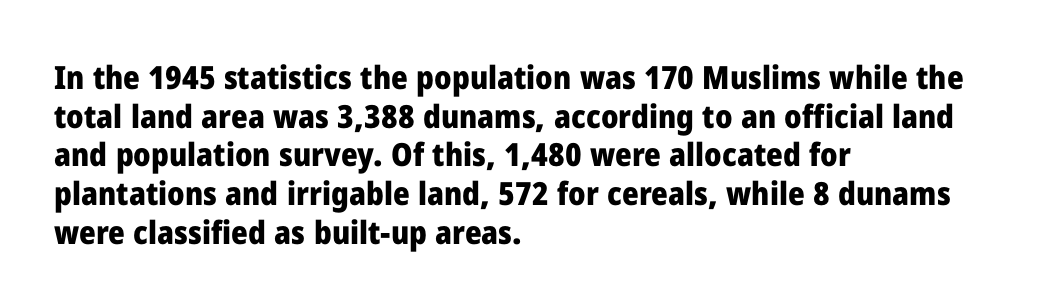
The image shows 32 px heavy sans-serif type, upright; set left-aligned, line spacing 1.21x, normal letter spacing, not underlined; low stroke contrast and a medium x-height.
